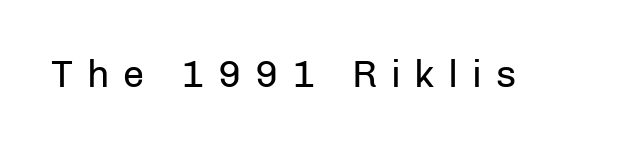
The image shows 38 px regular-weight sans-serif type, upright; set unusually wide letter spacing (+0.36 em), not underlined; low stroke contrast and a medium x-height.
